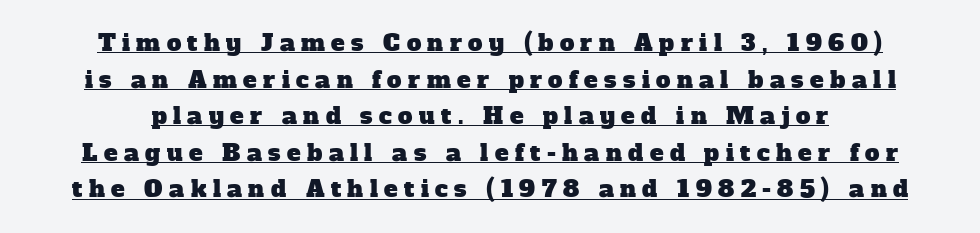
Q: Is the text underlined? A: Yes.
Q: How is the paragraph aligned? A: Centered.
Q: Is the spacing between letters normal or unusually wide? A: Unusually wide.
Q: Is the spacing between lines tight, normal or loose? A: Normal.
